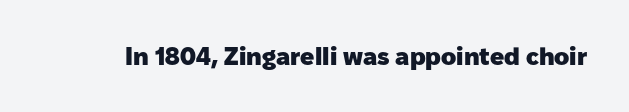
The image shows 25 px bold type, upright; set normal letter spacing, not underlined.
